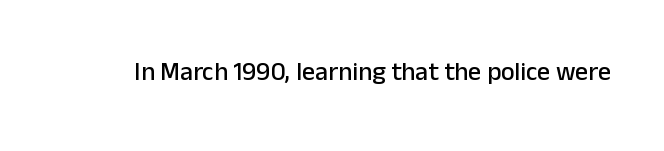
The image shows 26 px text type, upright; set normal letter spacing, not underlined.
